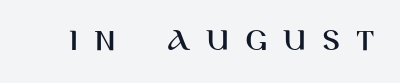
The image shows 33 px sans-serif type, upright; set unusually wide letter spacing (+0.49 em), not underlined; high stroke contrast and a large x-height.
